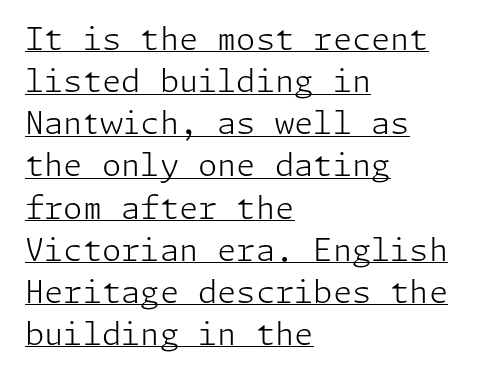
The image shows 31 px light sans-serif type, upright; set left-aligned, normal line spacing (1.36x), normal letter spacing, underlined; low stroke contrast and a medium x-height.
